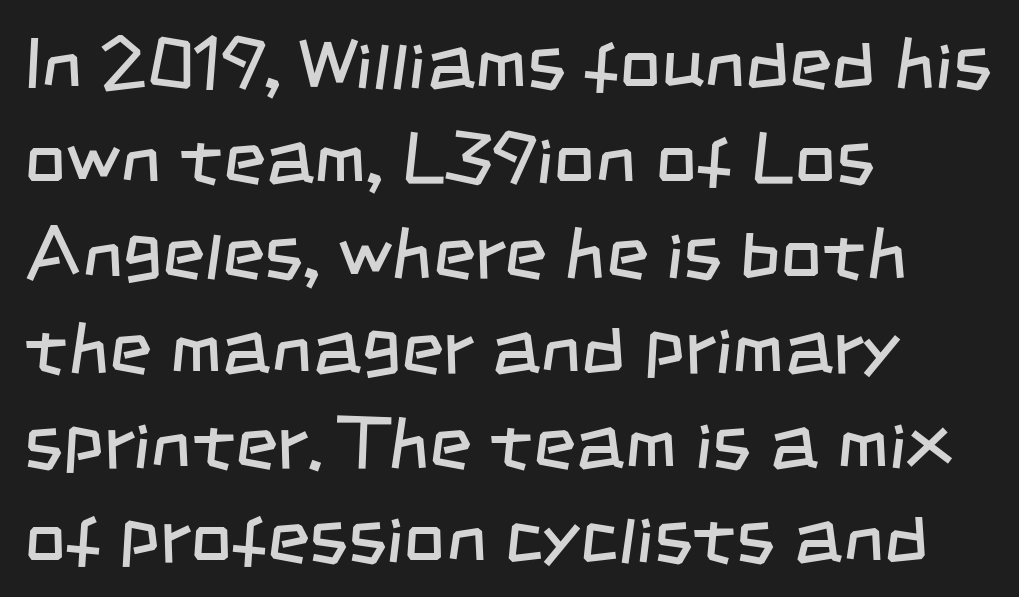
The image shows 73 px regular-weight, condensed sans-serif type; set left-aligned, normal line spacing (1.3x), normal letter spacing, not underlined; low stroke contrast and a large x-height.
